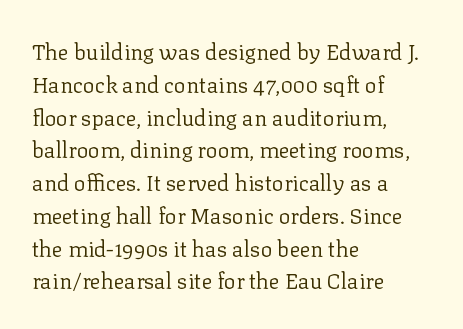
The image shows 22 px text type, upright; set left-aligned, normal line spacing (1.49x), normal letter spacing, not underlined.
